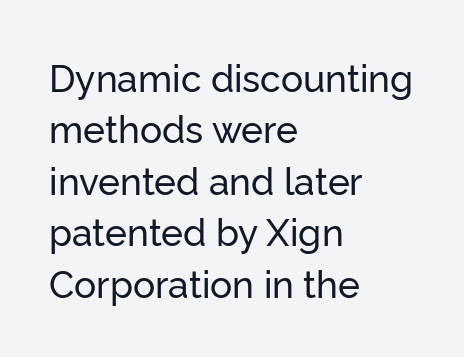
Q: Is the text italic (slanted)? A: No, it is upright.
Q: Is the typeface a serif or a sans-serif typeface? A: Sans-serif.
Q: Is the text underlined? A: No.
Q: How is the paragraph aligned? A: Left-aligned.
Q: Is the spacing between letters normal or unusually wide? A: Normal.
Q: Is the spacing between lines tight, normal or loose? A: Normal.
Q: Width (condensed, normal, or wide)? A: Normal.
Q: Stroke contrast? A: Low.
Q: x-height? A: Medium.
Q: Monospaced? A: No.
